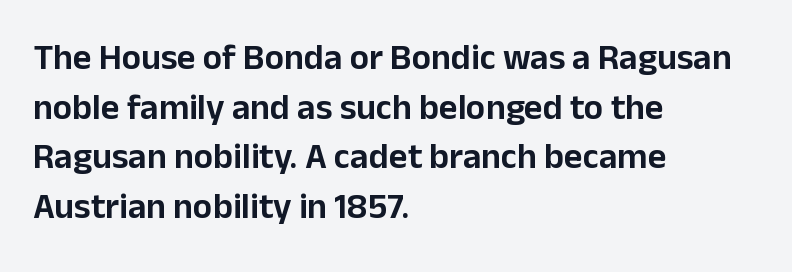
{"serif": "no", "italic": "no", "width": "normal", "stroke_contrast": "low", "x_height": "medium", "monospaced": "no", "underline": "no", "align": "left", "line_spacing": "normal", "line_spacing_ratio": 1.38, "letter_spacing": "normal", "letter_spacing_em": 0.0, "glyph_px": 36}
